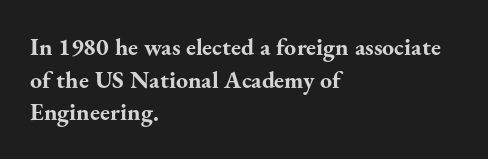
Q: Is the text bold? A: Yes.
Q: Is the text italic (slanted)? A: No, it is upright.
Q: Is the text underlined? A: No.
Q: How is the paragraph aligned? A: Left-aligned.
Q: Is the spacing between letters normal or unusually wide? A: Normal.
Q: Is the spacing between lines tight, normal or loose? A: Normal.
